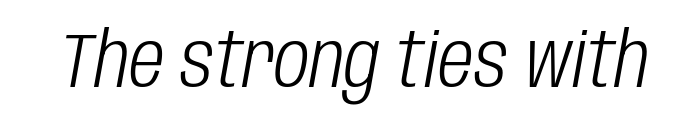
The image shows 77 px light, condensed type, italic (leaning right); set normal letter spacing, not underlined; low stroke contrast and a large x-height.
